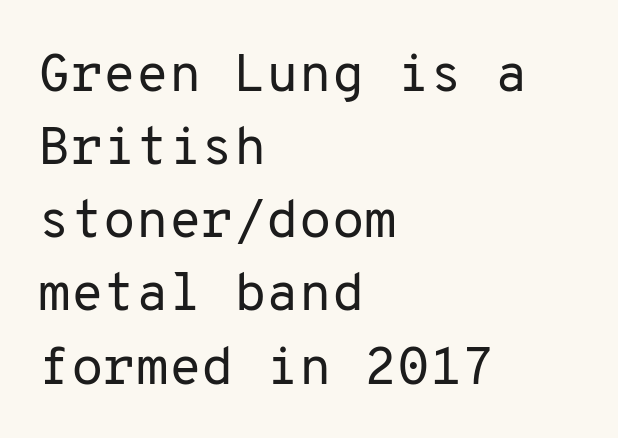
{"serif": "no", "italic": "no", "bold": "no", "weight": "regular", "width": "normal", "stroke_contrast": "low", "x_height": "medium", "monospaced": "yes", "underline": "no", "align": "left", "line_spacing": "normal", "line_spacing_ratio": 1.38, "letter_spacing": "normal", "letter_spacing_em": 0.0, "glyph_px": 53}
